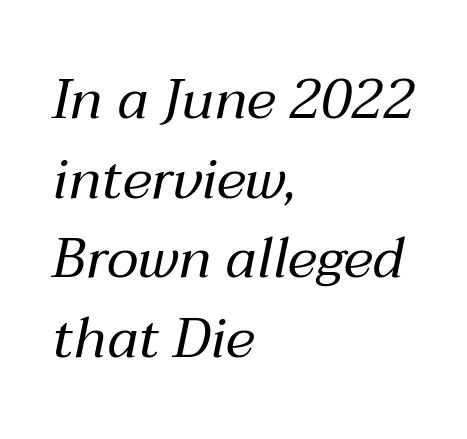
The area under the type is left untouched. Note the varied advance widths — an 'i' is clearly narrower than an 'm'. You could call the tracking neutral — neither tight nor loose. Stroke mass is kept to a normal reading level or below. Teacher's note: observe the even left margin — that is flush-left alignment. Observe the lean: these are italic letterforms.
